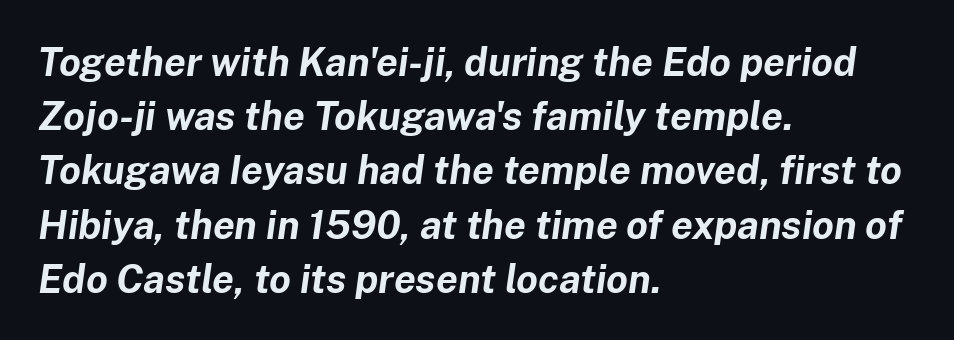
Q: Is the text bold? A: Yes.
Q: Is the text italic (slanted)? A: Yes, it leans right by about 8 degrees.
Q: Is the text underlined? A: No.
Q: How is the paragraph aligned? A: Left-aligned.
Q: Is the spacing between letters normal or unusually wide? A: Normal.
Q: Is the spacing between lines tight, normal or loose? A: Normal.
Q: Width (condensed, normal, or wide)? A: Normal.
Q: Stroke contrast? A: Low.
Q: x-height? A: Medium.
Q: Monospaced? A: No.
